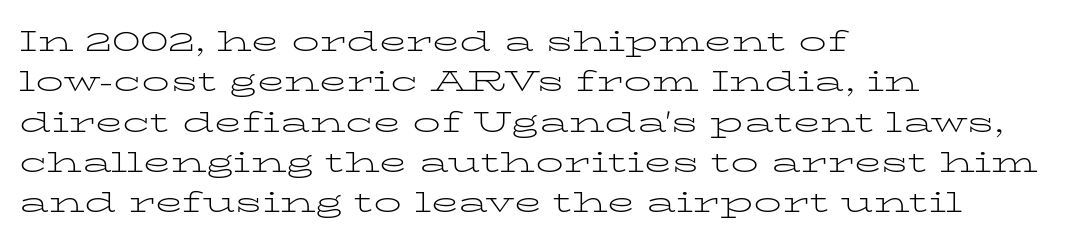
These lines sit exactly where default settings would place them. Between one letter and the next there's only the usual sliver of space. Has an underline been added? It has not. Are there feet on the stems? There are — it's a serif. Vertical stems look standard width or narrower in stroke.
